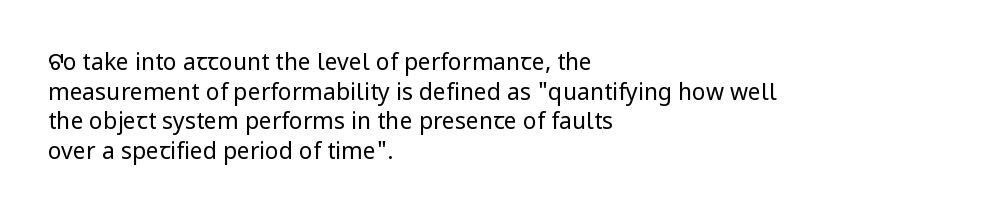
{"italic": "no", "bold": "no", "underline": "no", "align": "left", "line_spacing": "normal", "line_spacing_ratio": 1.29, "letter_spacing": "normal", "letter_spacing_em": 0.0, "glyph_px": 23}
